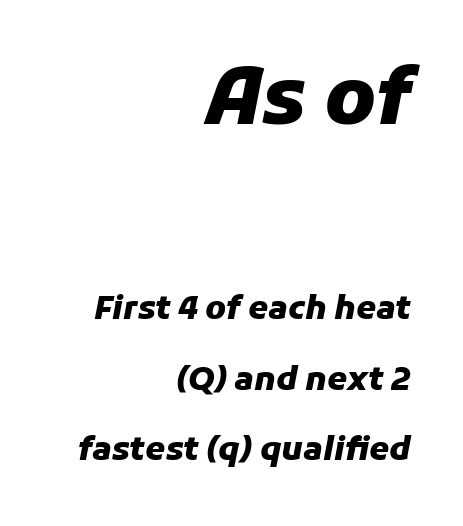
{"italic": "yes", "lean": "right", "slant_degrees": 11, "bold": "yes", "weight": "heavy", "width": "normal", "stroke_contrast": "low", "x_height": "medium", "monospaced": "no", "underline": "no", "align": "right", "line_spacing": "loose", "line_spacing_ratio": 2.21, "letter_spacing": "normal", "letter_spacing_em": 0.0, "larger_block": "first", "size_ratio": 2.47, "glyph_px": 79}
